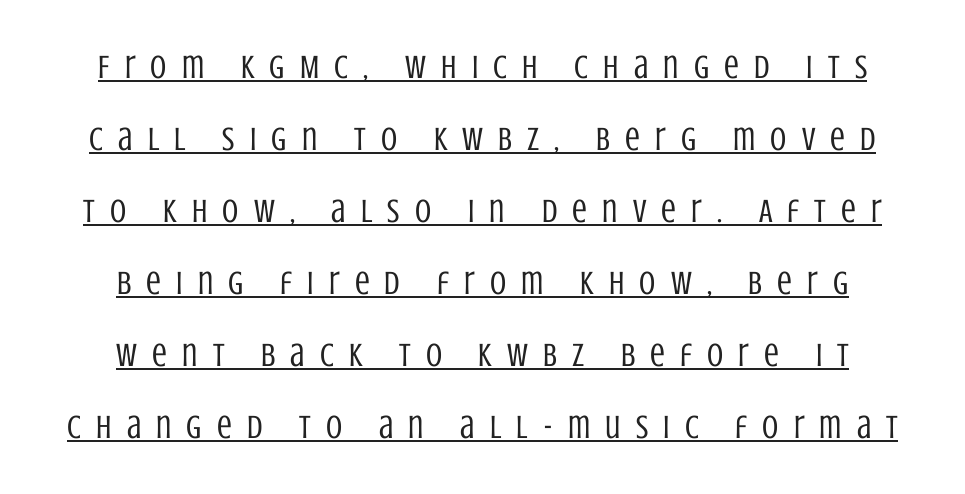
The image shows 33 px regular-weight, condensed sans-serif type, upright; set centered, loose line spacing (2.18x), unusually wide letter spacing (+0.46 em), underlined; low stroke contrast and a large x-height.
